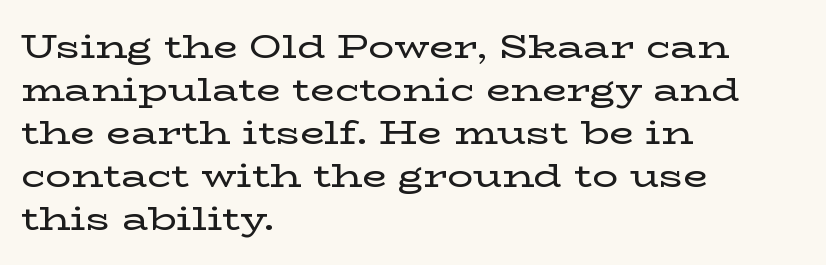
The image shows 32 px wide serif type, upright; set left-aligned, normal line spacing (1.34x), normal letter spacing, not underlined; low stroke contrast and a medium x-height.
